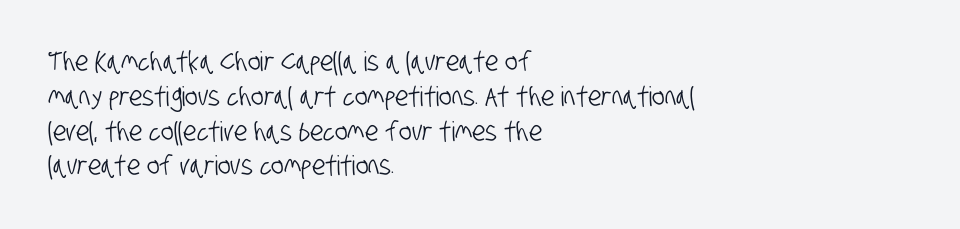
Only glyphs here, with clear space below each row. Students, note that the glyphs here touch the page at normal intervals. Regular leading. The ragged edge is on the right, which tells us the setting is flush left.
